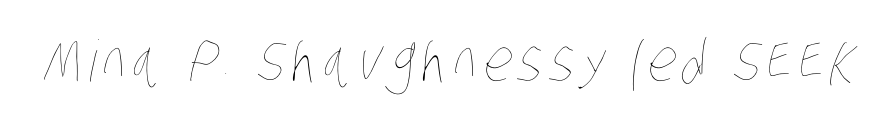
The image shows 57 px thin, condensed type; set not underlined; low stroke contrast and a large x-height.
